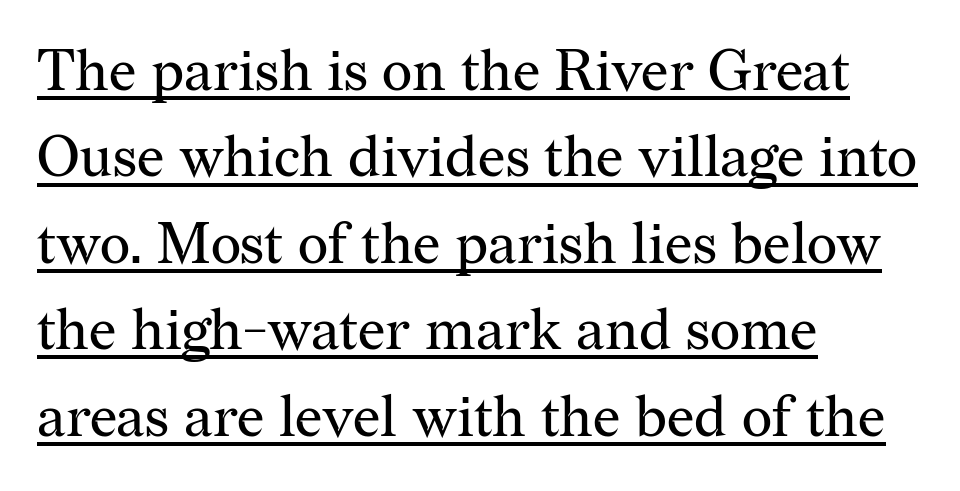
Q: Is the text bold? A: No.
Q: Is the text italic (slanted)? A: No, it is upright.
Q: Is the typeface a serif or a sans-serif typeface? A: Serif.
Q: Is the text underlined? A: Yes.
Q: How is the paragraph aligned? A: Left-aligned.
Q: Is the spacing between letters normal or unusually wide? A: Normal.
Q: Is the spacing between lines tight, normal or loose? A: Normal.
Q: Width (condensed, normal, or wide)? A: Normal.
Q: Stroke contrast? A: Medium.
Q: x-height? A: Medium.
Q: Monospaced? A: No.
